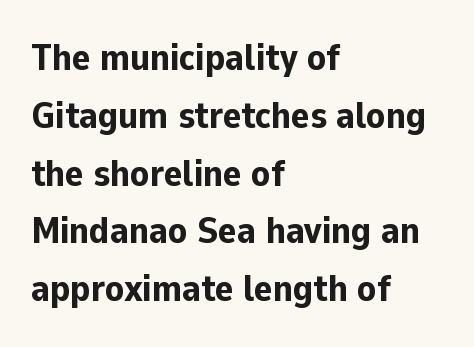
{"serif": "no", "italic": "no", "bold": "yes", "weight": "bold", "width": "normal", "stroke_contrast": "low", "x_height": "medium", "monospaced": "no", "underline": "no", "align": "left", "line_spacing": "normal", "line_spacing_ratio": 1.52, "letter_spacing": "normal", "letter_spacing_em": 0.0, "glyph_px": 38}
